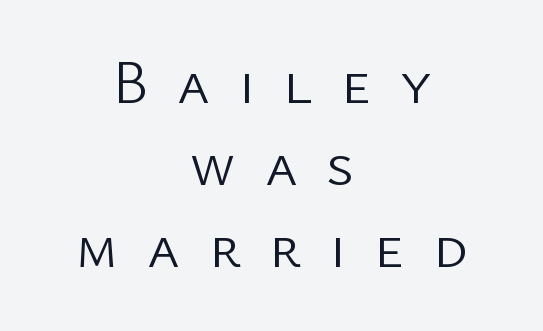
The vertical gap from one line to the next is medium. The strip under each line holds only bare page. The font's upright variant was chosen for this text. Looks like regular typesetting: each glyph gets only the width it needs.
